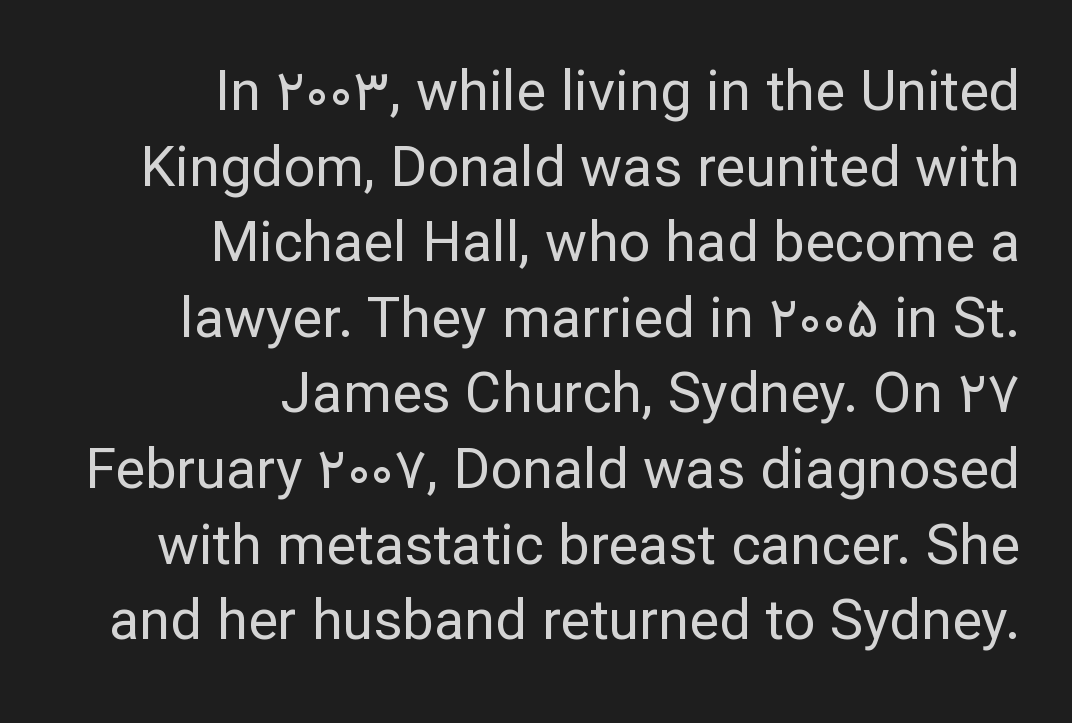
These glyphs show unthickened strokes, regular width or finer. Serif or sans? Sans — the stroke terminals are bare. Spacing verdict: proportional, widths tailored to each character. Nope, not italic — everything's standing straight. Glance below the letters and you will spot only blank space.
